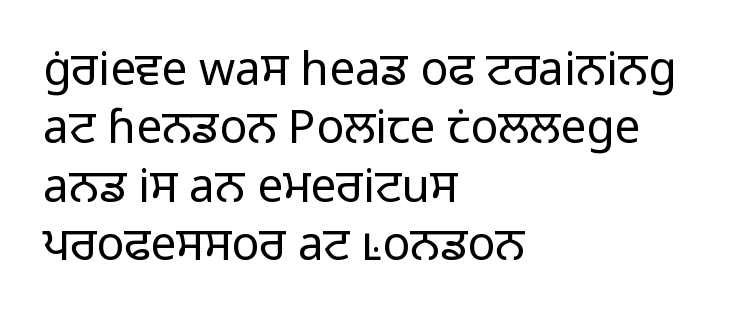
The image shows 46 px light sans-serif type, upright; set left-aligned, normal line spacing (1.27x), normal letter spacing, not underlined; low stroke contrast and a medium x-height.
